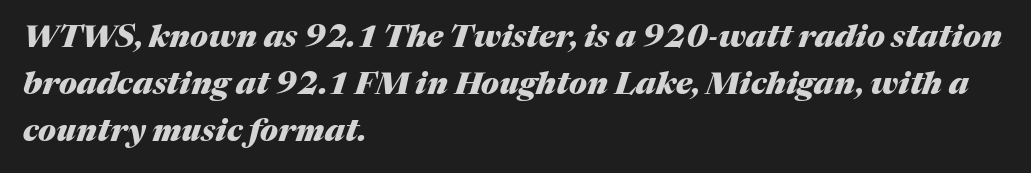
{"italic": "yes", "lean": "right", "slant_degrees": 17, "bold": "yes", "weight": "heavy", "width": "normal", "stroke_contrast": "medium", "x_height": "medium", "monospaced": "no", "underline": "no", "align": "left", "line_spacing": "normal", "line_spacing_ratio": 1.52, "letter_spacing": "normal", "letter_spacing_em": 0.0, "glyph_px": 31}
